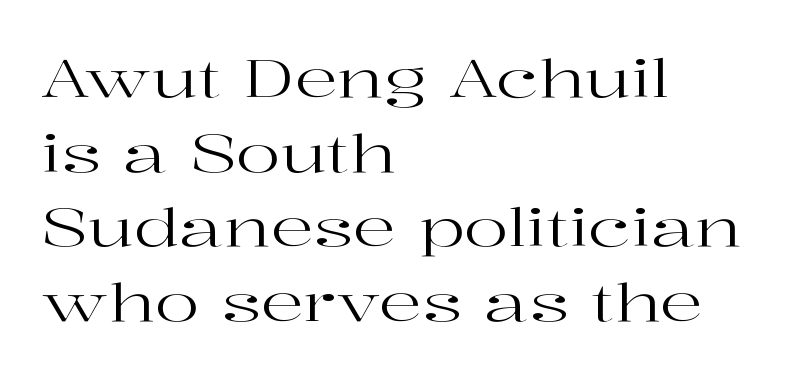
The image shows 53 px regular-weight, wide serif type, upright; set left-aligned, normal line spacing (1.41x), normal letter spacing, not underlined; high stroke contrast and a medium x-height.
